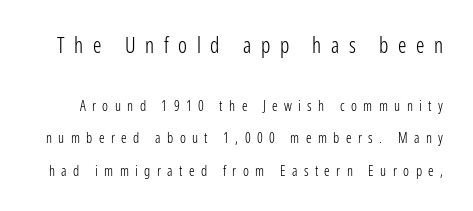
Q: Is the text bold? A: No.
Q: Is the text italic (slanted)? A: No, it is upright.
Q: Is the text underlined? A: No.
Q: Is the spacing between letters normal or unusually wide? A: Unusually wide.
Q: Is the spacing between lines tight, normal or loose? A: Loose.
Q: Which block of text is set in a larger size, the first (top) or the second (bottom)? A: The first (top) one.
